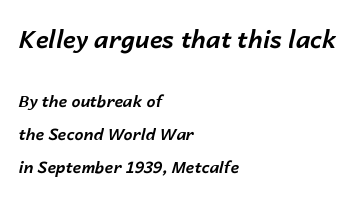
The line texture is even and compact thanks to regular tracking. A typesetter would mark this as italic. You'd pick this weight for a headline — it's a proper bold. Quick note: interline space is abundant. Beneath every word, the page is bare. The lines in this sample share a left origin and differ only in where they stop.
